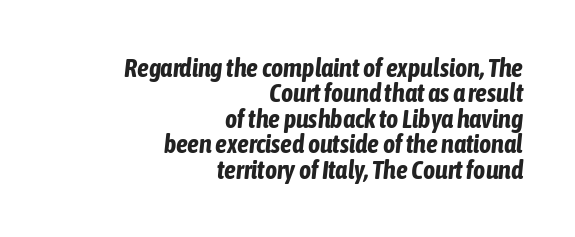
The image shows 26 px bold type, italic (leaning right); set right-aligned, tight line spacing (0.98x), normal letter spacing, not underlined.
